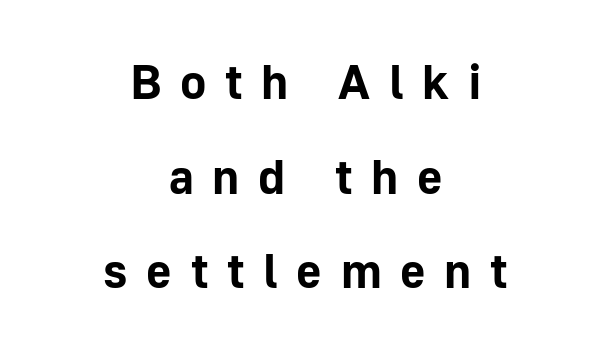
{"serif": "no", "italic": "no", "bold": "yes", "weight": "bold", "width": "normal", "stroke_contrast": "low", "x_height": "medium", "monospaced": "no", "underline": "no", "align": "center", "line_spacing": "loose", "line_spacing_ratio": 1.93, "letter_spacing": "wide", "letter_spacing_em": 0.38, "glyph_px": 49}
